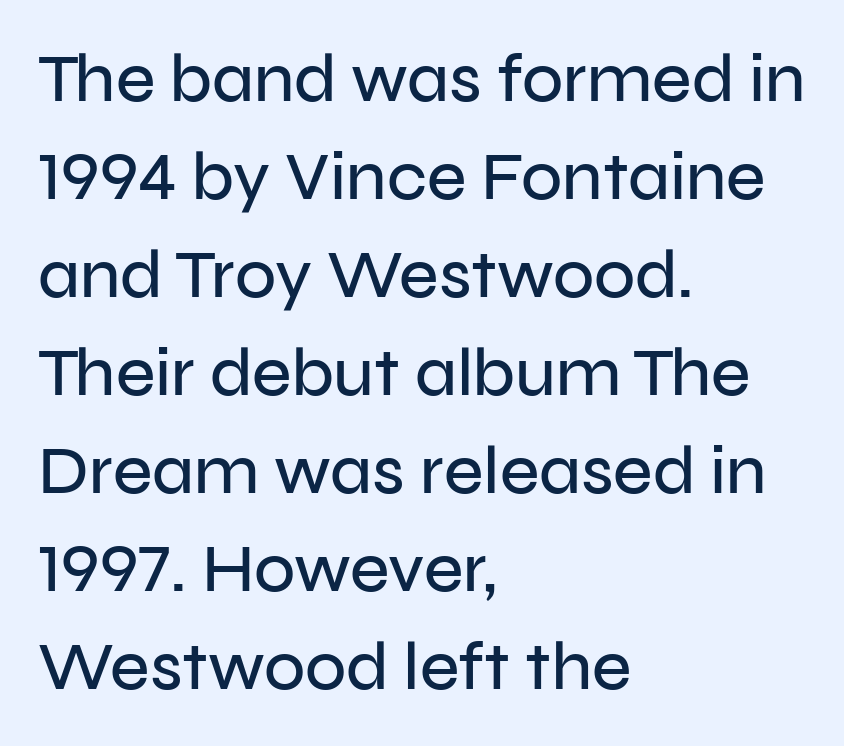
The image shows 68 px sans-serif type, upright; set left-aligned, normal line spacing (1.44x), normal letter spacing, not underlined; low stroke contrast and a medium x-height.
